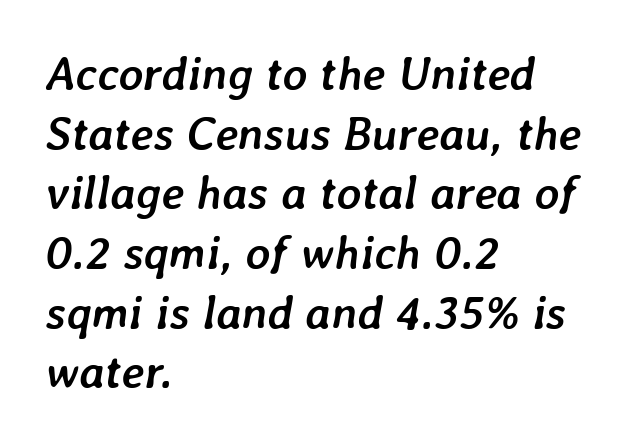
The image shows 47 px semibold type, italic (leaning right); set left-aligned, normal line spacing (1.27x), normal letter spacing, not underlined; low stroke contrast and a medium x-height.
